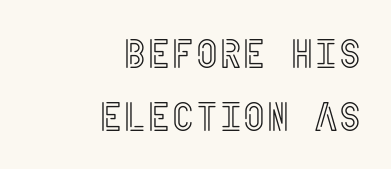
Q: Is the text italic (slanted)? A: No, it is upright.
Q: Is the text underlined? A: No.
Q: How is the paragraph aligned? A: Right-aligned.
Q: Is the spacing between letters normal or unusually wide? A: Normal.
Q: Is the spacing between lines tight, normal or loose? A: Normal.
Q: Width (condensed, normal, or wide)? A: Condensed.
Q: x-height? A: Large.
